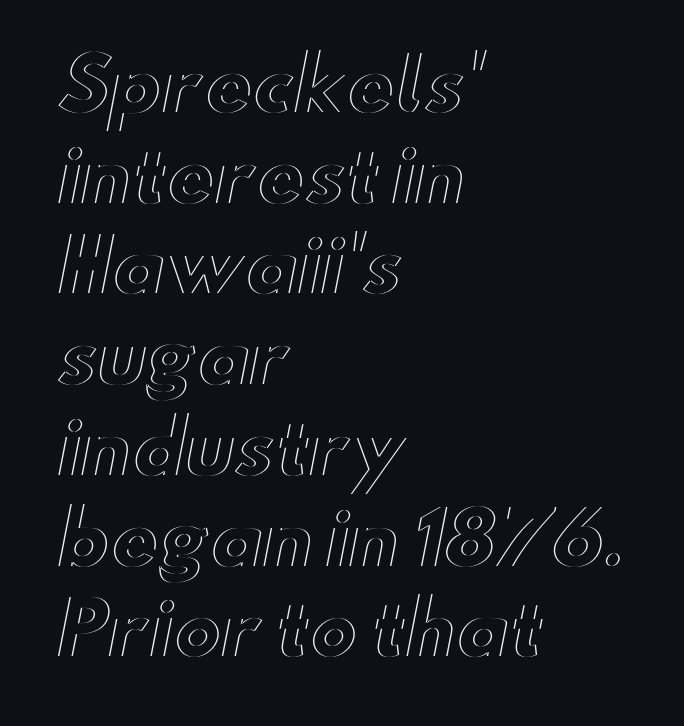
The image shows 72 px wide type; set left-aligned, normal line spacing (1.26x), normal letter spacing, not underlined; a small x-height.
